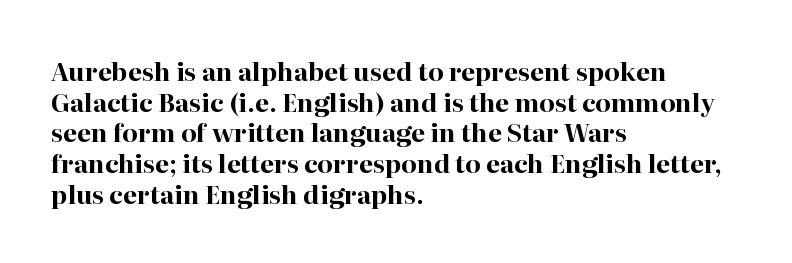
Q: Is the text bold? A: Yes.
Q: Is the text italic (slanted)? A: No, it is upright.
Q: Is the text underlined? A: No.
Q: How is the paragraph aligned? A: Left-aligned.
Q: Is the spacing between letters normal or unusually wide? A: Normal.
